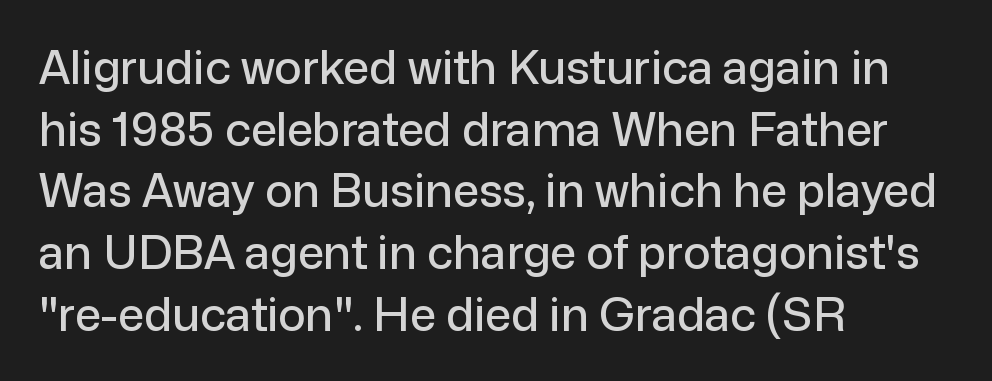
Q: Is the text italic (slanted)? A: No, it is upright.
Q: Is the typeface a serif or a sans-serif typeface? A: Sans-serif.
Q: Is the text underlined? A: No.
Q: How is the paragraph aligned? A: Left-aligned.
Q: Is the spacing between letters normal or unusually wide? A: Normal.
Q: Is the spacing between lines tight, normal or loose? A: Normal.
Q: Width (condensed, normal, or wide)? A: Normal.
Q: Stroke contrast? A: Low.
Q: x-height? A: Medium.
Q: Monospaced? A: No.
